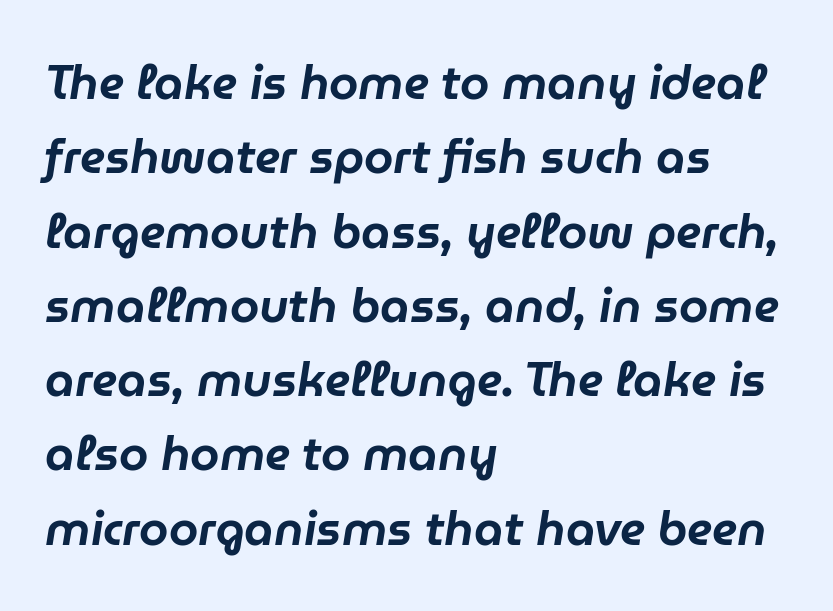
Q: Is the text italic (slanted)? A: Yes, it leans right by about 9 degrees.
Q: Is the text underlined? A: No.
Q: How is the paragraph aligned? A: Left-aligned.
Q: Is the spacing between letters normal or unusually wide? A: Normal.
Q: Is the spacing between lines tight, normal or loose? A: Normal.
Q: Width (condensed, normal, or wide)? A: Normal.
Q: Stroke contrast? A: Low.
Q: x-height? A: Medium.
Q: Monospaced? A: No.
